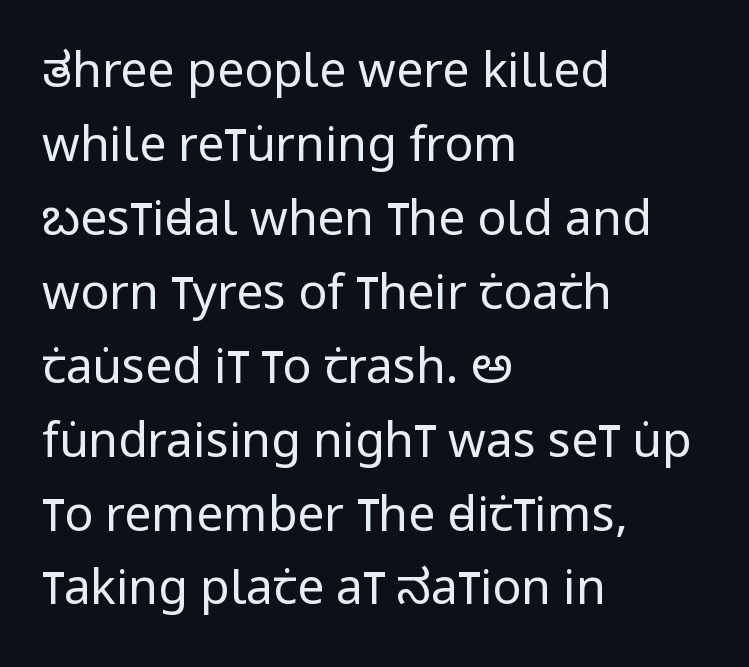
The image shows 48 px regular-weight, condensed sans-serif type, upright; set left-aligned, normal line spacing (1.54x), normal letter spacing, not underlined; low stroke contrast and a large x-height.
